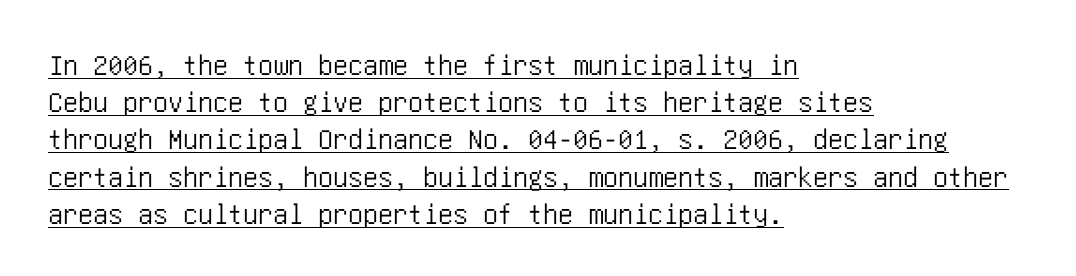
The image shows 30 px condensed sans-serif type, upright; set left-aligned, line spacing 1.24x, normal letter spacing, underlined; low stroke contrast and a large x-height.
